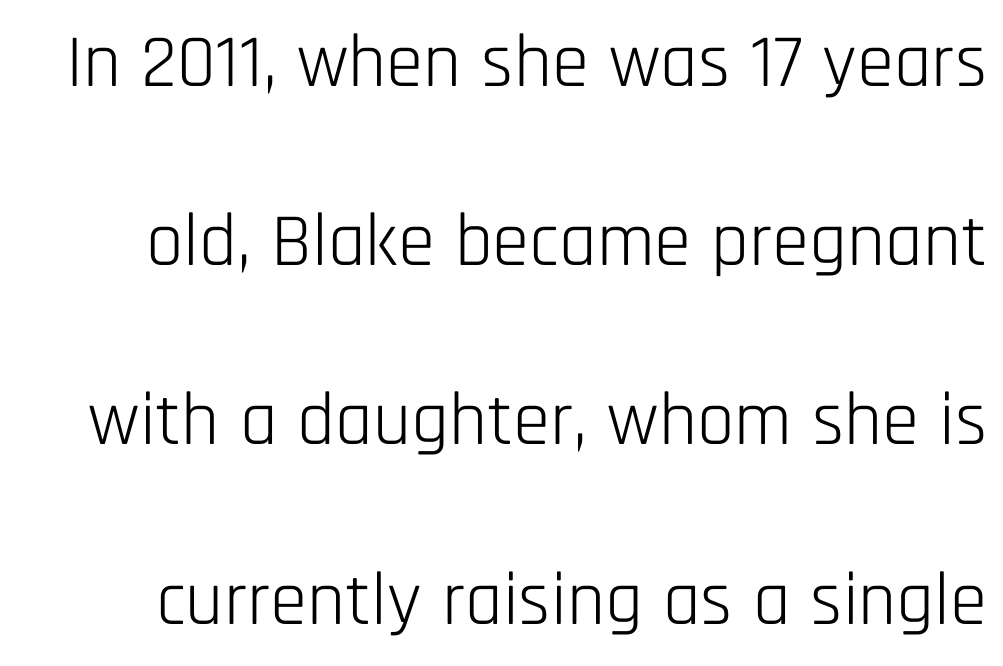
Glance below the letters and you will spot only blank space. Proportional: the letters do not fall into vertical columns. A great deal of white space separates one row of letters from the next. The gaps between neighbouring characters are ordinary and unremarkable. The lettering stays uniformly vertical, giving the passage a roman look. Check where the strokes stop: nothing finishes them off — pure sans.
